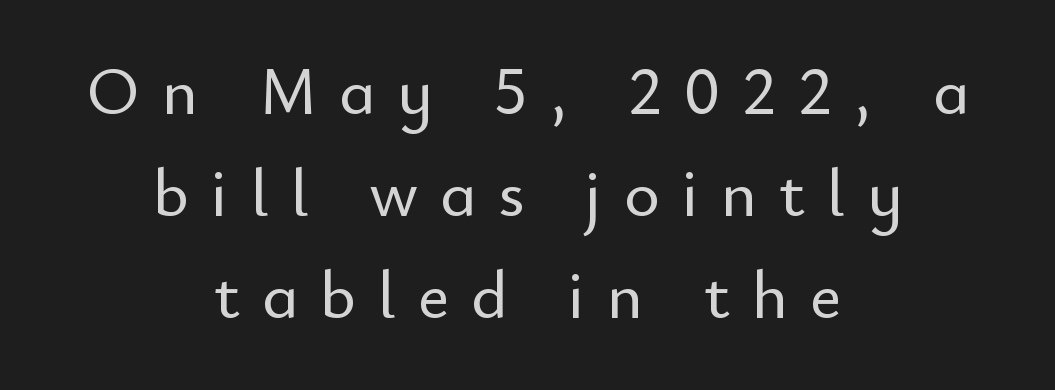
In terms of leading, this rendering sits right in the middle. A clean baseline with only descenders dipping below it. Each word looks stretched out because of the extra space between its letters. The rendering uses natural spacing where letterforms have individual widths. The lines are quadded center. The axis of the letterforms is exactly vertical.
